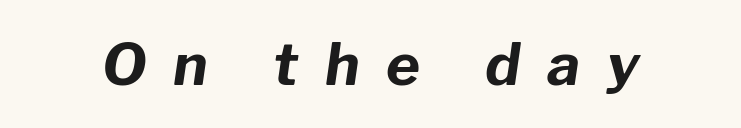
The image shows 58 px bold type, italic (leaning right); set unusually wide letter spacing (+0.46 em), not underlined; low stroke contrast and a medium x-height.
